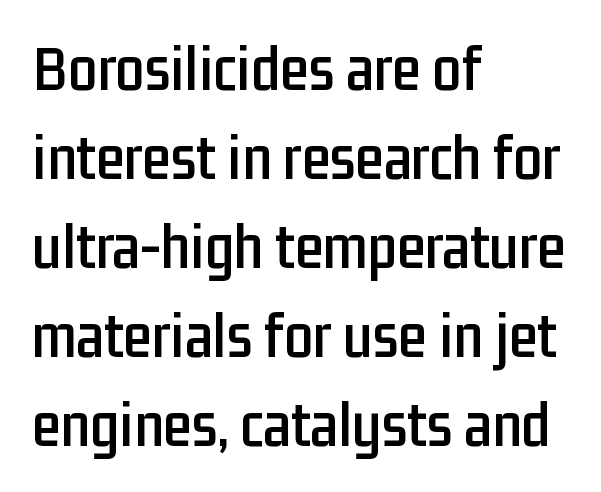
Q: Is the text italic (slanted)? A: No, it is upright.
Q: Is the typeface a serif or a sans-serif typeface? A: Sans-serif.
Q: Is the text underlined? A: No.
Q: How is the paragraph aligned? A: Left-aligned.
Q: Is the spacing between letters normal or unusually wide? A: Normal.
Q: Is the spacing between lines tight, normal or loose? A: Normal.
Q: Width (condensed, normal, or wide)? A: Condensed.
Q: Stroke contrast? A: Low.
Q: x-height? A: Medium.
Q: Monospaced? A: No.
